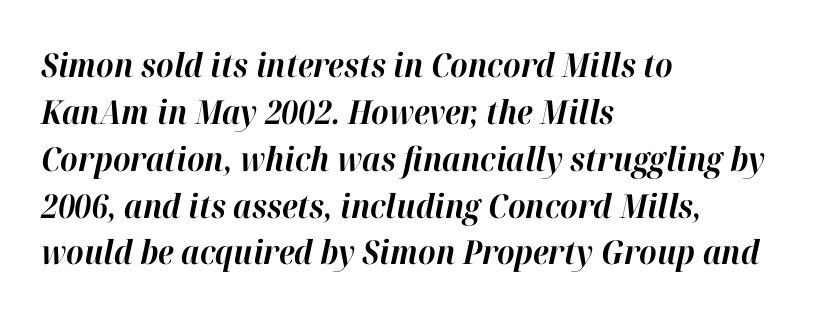
Q: Is the text bold? A: Yes.
Q: Is the text italic (slanted)? A: Yes, it leans right by about 12 degrees.
Q: Is the text underlined? A: No.
Q: How is the paragraph aligned? A: Left-aligned.
Q: Is the spacing between letters normal or unusually wide? A: Normal.
Q: Is the spacing between lines tight, normal or loose? A: Normal.
Q: Width (condensed, normal, or wide)? A: Normal.
Q: Stroke contrast? A: High.
Q: x-height? A: Medium.
Q: Monospaced? A: No.
